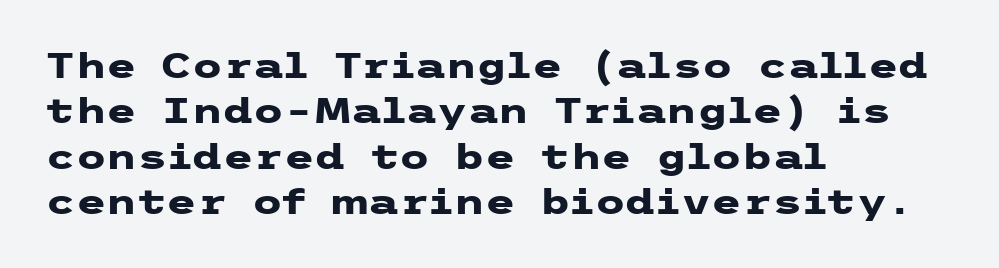
Q: Is the text bold? A: Yes.
Q: Is the text italic (slanted)? A: No, it is upright.
Q: Is the typeface a serif or a sans-serif typeface? A: Sans-serif.
Q: Is the text underlined? A: No.
Q: How is the paragraph aligned? A: Left-aligned.
Q: Is the spacing between letters normal or unusually wide? A: Normal.
Q: Is the spacing between lines tight, normal or loose? A: Normal.
Q: Width (condensed, normal, or wide)? A: Wide.
Q: Stroke contrast? A: Low.
Q: x-height? A: Medium.
